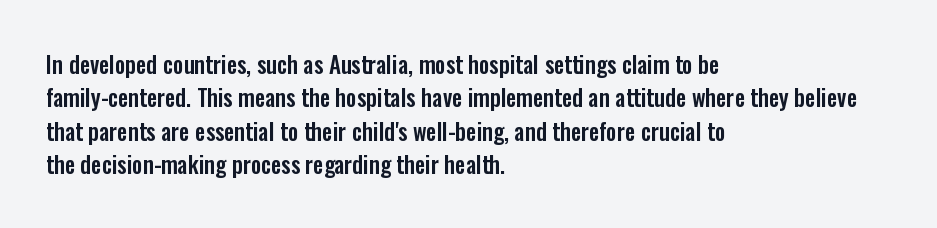
The rendering uses a moderate line-height, typical for paragraphs. These lines were composed using upright roman letters. The gaps between neighbouring characters are ordinary and unremarkable. Has an underline been added? It has not. Line starts are locked; line ends wander.
